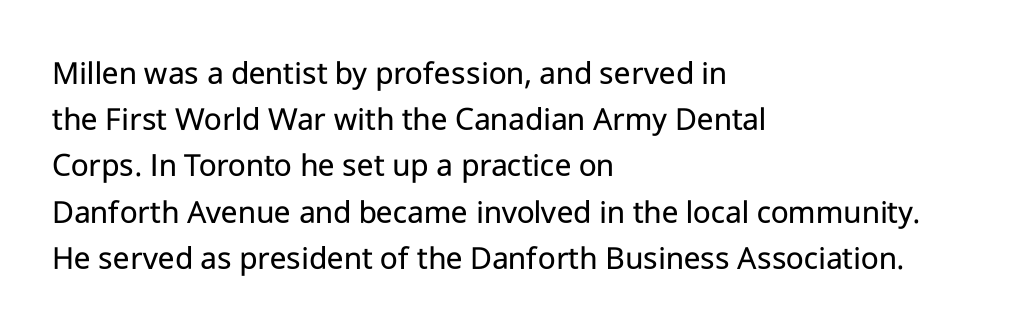
Q: Is the text bold? A: No.
Q: Is the text italic (slanted)? A: No, it is upright.
Q: Is the typeface a serif or a sans-serif typeface? A: Sans-serif.
Q: Is the text underlined? A: No.
Q: How is the paragraph aligned? A: Left-aligned.
Q: Is the spacing between letters normal or unusually wide? A: Normal.
Q: Is the spacing between lines tight, normal or loose? A: Normal.
Q: Width (condensed, normal, or wide)? A: Normal.
Q: Stroke contrast? A: Low.
Q: x-height? A: Medium.
Q: Monospaced? A: No.
